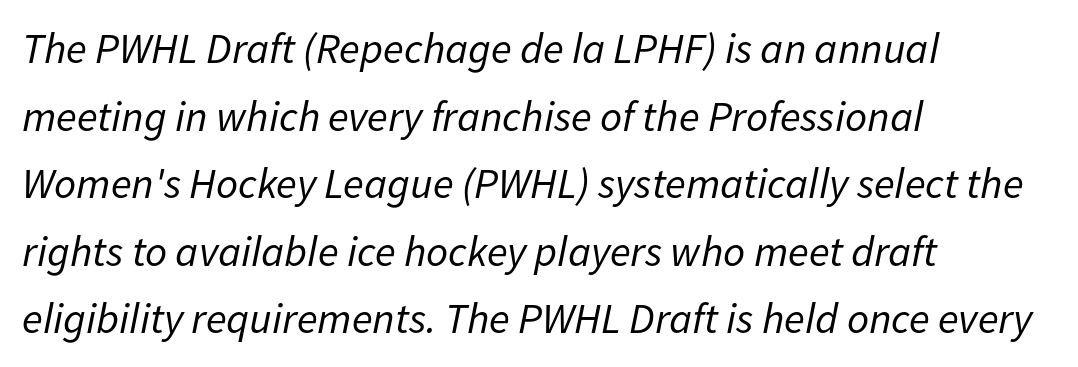
The glyphs look as if they've been sheared to an angle. This is not heavy type; no bold has been used. A typesetter would call this proportional, since set widths differ per character. Descenders are the only things crossing below the line. The paragraph has a hard left edge and a soft right edge. The designer left line spacing at the default.
